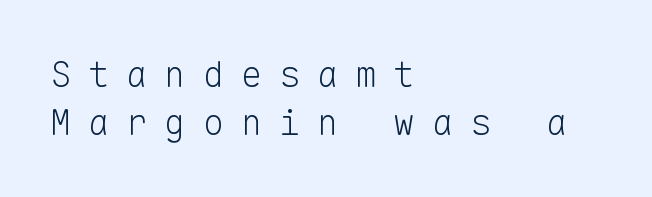
Q: Is the text bold? A: No.
Q: Is the text italic (slanted)? A: No, it is upright.
Q: Is the typeface a serif or a sans-serif typeface? A: Sans-serif.
Q: Is the text underlined? A: No.
Q: How is the paragraph aligned? A: Left-aligned.
Q: Is the spacing between letters normal or unusually wide? A: Unusually wide.
Q: Is the spacing between lines tight, normal or loose? A: Normal.
Q: Width (condensed, normal, or wide)? A: Normal.
Q: Stroke contrast? A: Low.
Q: x-height? A: Medium.
Q: Monospaced? A: Yes.
